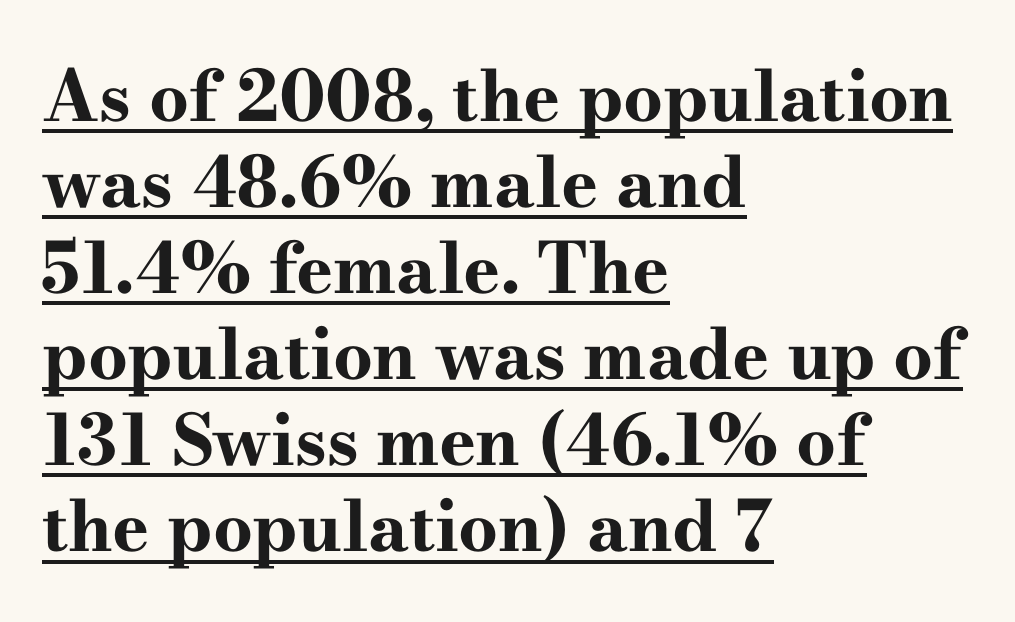
{"serif": "yes", "italic": "no", "bold": "yes", "weight": "bold", "width": "wide", "stroke_contrast": "high", "x_height": "small", "monospaced": "no", "underline": "yes", "align": "left", "line_spacing_ratio": 1.23, "letter_spacing": "normal", "letter_spacing_em": 0.0, "glyph_px": 70}
